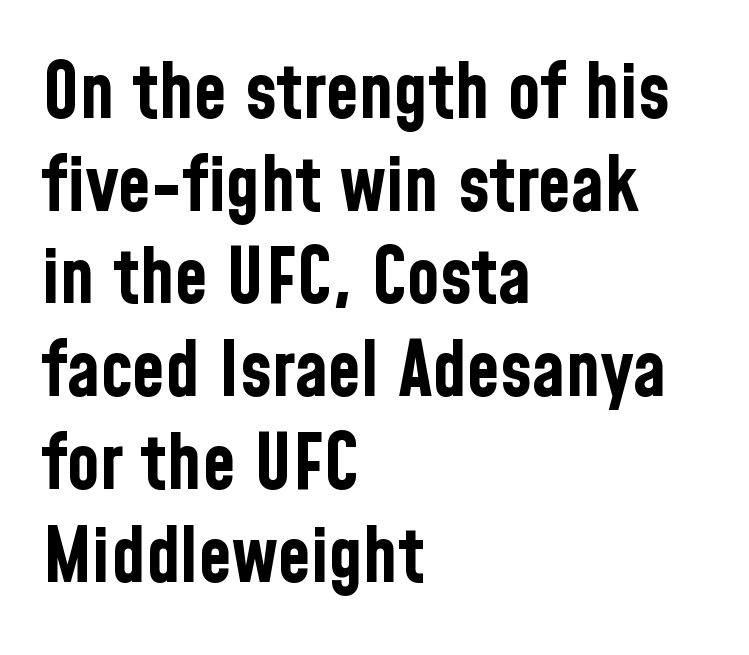
Q: Is the text bold? A: Yes.
Q: Is the text italic (slanted)? A: No, it is upright.
Q: Is the typeface a serif or a sans-serif typeface? A: Sans-serif.
Q: Is the text underlined? A: No.
Q: How is the paragraph aligned? A: Left-aligned.
Q: Is the spacing between letters normal or unusually wide? A: Normal.
Q: Width (condensed, normal, or wide)? A: Condensed.
Q: Stroke contrast? A: Low.
Q: x-height? A: Medium.
Q: Monospaced? A: No.
